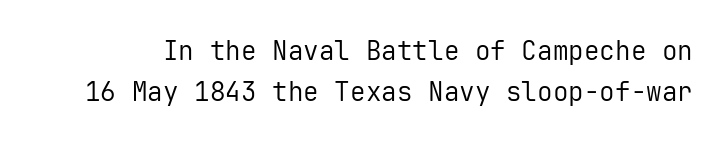
Q: Is the text bold? A: No.
Q: Is the text italic (slanted)? A: No, it is upright.
Q: Is the text underlined? A: No.
Q: Is the spacing between letters normal or unusually wide? A: Normal.
Q: Is the spacing between lines tight, normal or loose? A: Normal.
